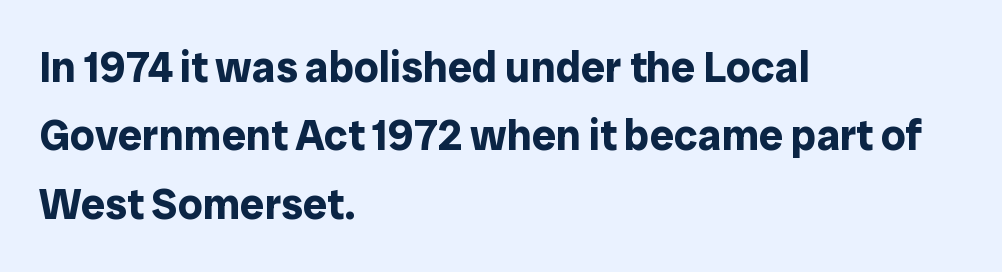
Q: Is the text bold? A: Yes.
Q: Is the text italic (slanted)? A: No, it is upright.
Q: Is the typeface a serif or a sans-serif typeface? A: Sans-serif.
Q: Is the text underlined? A: No.
Q: How is the paragraph aligned? A: Left-aligned.
Q: Is the spacing between letters normal or unusually wide? A: Normal.
Q: Is the spacing between lines tight, normal or loose? A: Normal.
Q: Width (condensed, normal, or wide)? A: Normal.
Q: Stroke contrast? A: Low.
Q: x-height? A: Medium.
Q: Monospaced? A: No.
